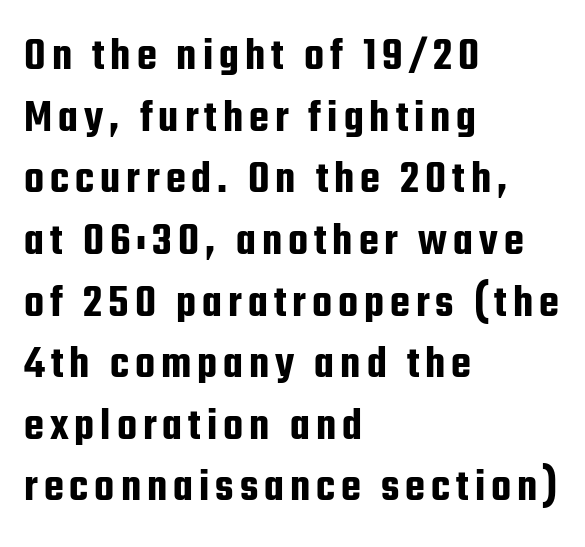
{"serif": "no", "italic": "no", "width": "condensed", "stroke_contrast": "low", "x_height": "medium", "monospaced": "no", "underline": "no", "align": "left", "line_spacing": "normal", "line_spacing_ratio": 1.34, "glyph_px": 46}
